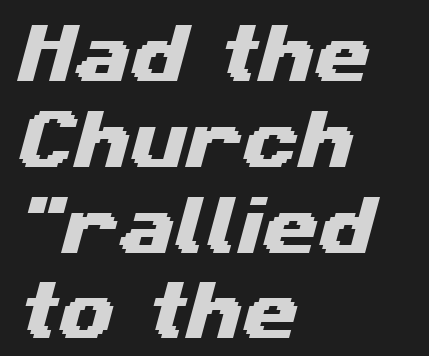
{"serif": "no", "width": "wide", "stroke_contrast": "medium", "x_height": "medium", "monospaced": "no", "underline": "no", "align": "left", "line_spacing": "normal", "line_spacing_ratio": 1.34, "letter_spacing": "normal", "letter_spacing_em": 0.0, "glyph_px": 64}
